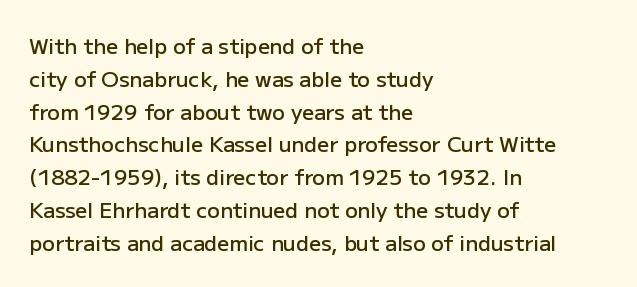
{"italic": "no", "bold": "semi", "underline": "no", "align": "left", "line_spacing": "normal", "line_spacing_ratio": 1.56, "letter_spacing": "normal", "letter_spacing_em": 0.0, "glyph_px": 21}
